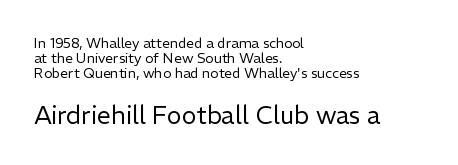
The image shows 25 px text type, upright; set left-aligned, tight line spacing (1.06x), normal letter spacing, not underlined; the second (bottom) block is 1.79x larger.
